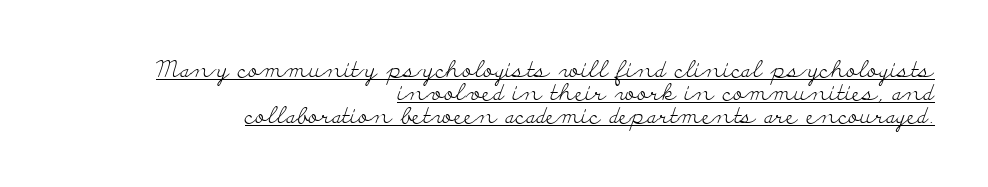
{"bold": "no", "underline": "yes", "align": "right", "line_spacing": "tight", "line_spacing_ratio": 0.99, "letter_spacing": "normal", "letter_spacing_em": 0.0, "glyph_px": 23}
